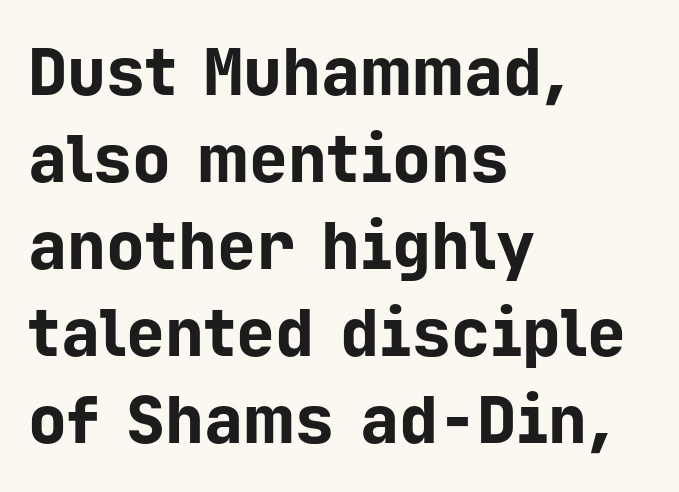
{"serif": "no", "italic": "no", "bold": "yes", "weight": "bold", "width": "normal", "stroke_contrast": "low", "x_height": "medium", "monospaced": "yes", "underline": "no", "align": "left", "line_spacing": "normal", "line_spacing_ratio": 1.34, "letter_spacing": "normal", "letter_spacing_em": 0.0, "glyph_px": 65}
